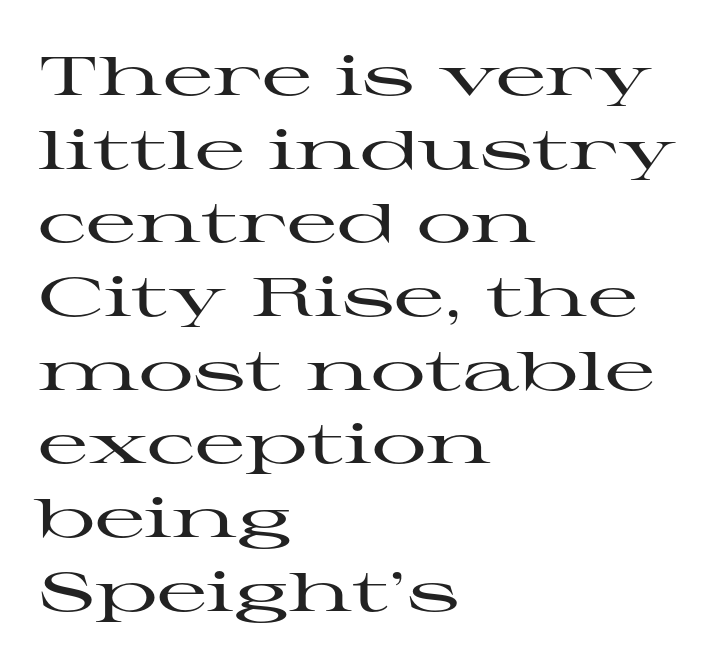
Q: Is the text italic (slanted)? A: No, it is upright.
Q: Is the typeface a serif or a sans-serif typeface? A: Serif.
Q: Is the text underlined? A: No.
Q: How is the paragraph aligned? A: Left-aligned.
Q: Is the spacing between letters normal or unusually wide? A: Normal.
Q: Is the spacing between lines tight, normal or loose? A: Normal.
Q: Width (condensed, normal, or wide)? A: Wide.
Q: Stroke contrast? A: High.
Q: x-height? A: Medium.
Q: Monospaced? A: No.
